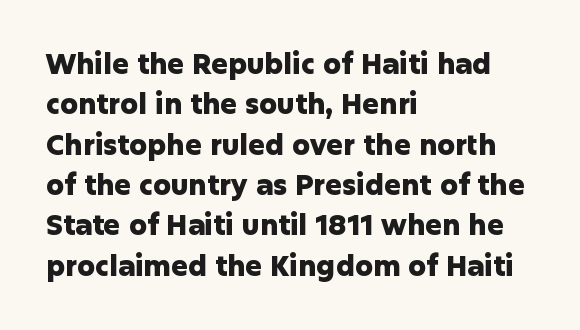
This is heavy type, rendered in bold. Students, observe: this is what conventionally led text looks like. Posture: straight, roman, zero tilt. Each line starts at the same left margin while the right side varies.
